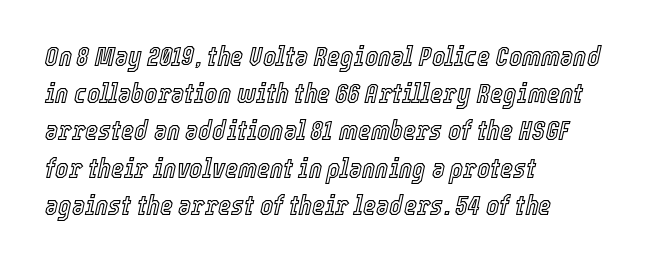
The image shows 28 px condensed type, italic (leaning right); set left-aligned, normal line spacing (1.33x), normal letter spacing, not underlined; a medium x-height.
